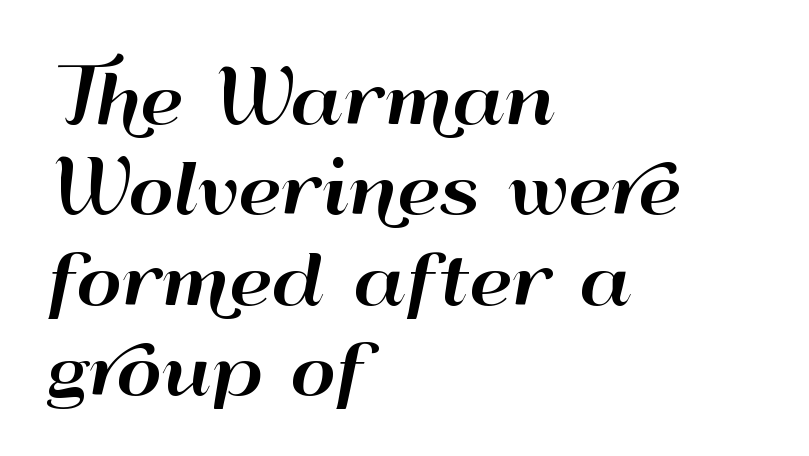
{"serif": "no", "width": "wide", "stroke_contrast": "high", "x_height": "small", "monospaced": "no", "underline": "no", "align": "left", "line_spacing": "normal", "line_spacing_ratio": 1.29, "letter_spacing": "normal", "letter_spacing_em": 0.0, "glyph_px": 70}
